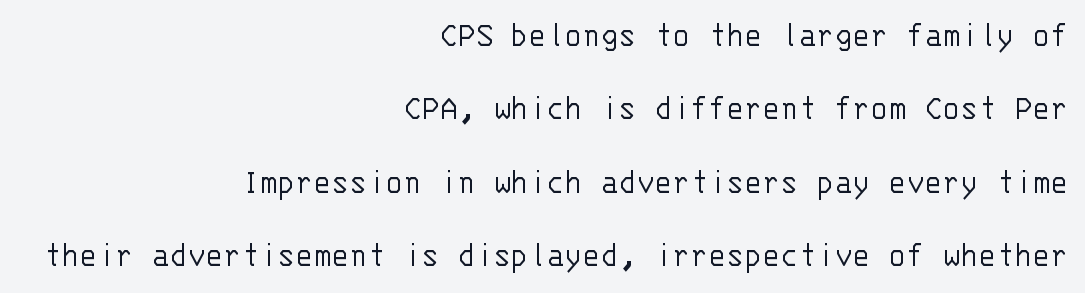
The image shows 37 px light sans-serif type, upright, monospaced; set right-aligned, loose line spacing (1.98x), normal letter spacing, not underlined; low stroke contrast and a large x-height.
